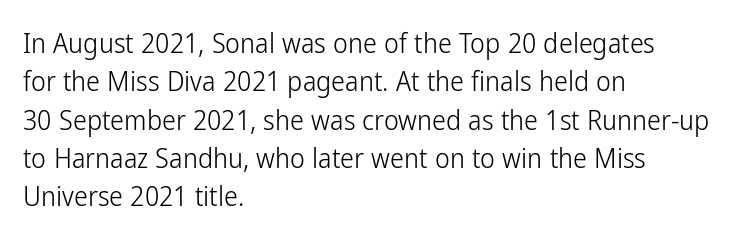
Q: Is the text bold? A: No.
Q: Is the text italic (slanted)? A: No, it is upright.
Q: Is the typeface a serif or a sans-serif typeface? A: Sans-serif.
Q: Is the text underlined? A: No.
Q: How is the paragraph aligned? A: Left-aligned.
Q: Is the spacing between letters normal or unusually wide? A: Normal.
Q: Is the spacing between lines tight, normal or loose? A: Normal.
Q: Width (condensed, normal, or wide)? A: Condensed.
Q: Stroke contrast? A: Low.
Q: x-height? A: Medium.
Q: Monospaced? A: No.
